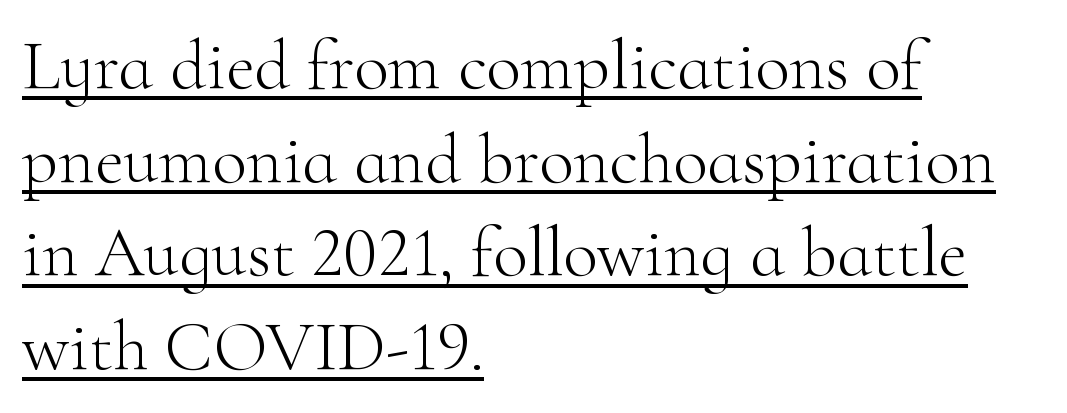
The image shows 71 px light serif type, upright; set left-aligned, normal line spacing (1.32x), normal letter spacing, underlined; high stroke contrast and a small x-height.
